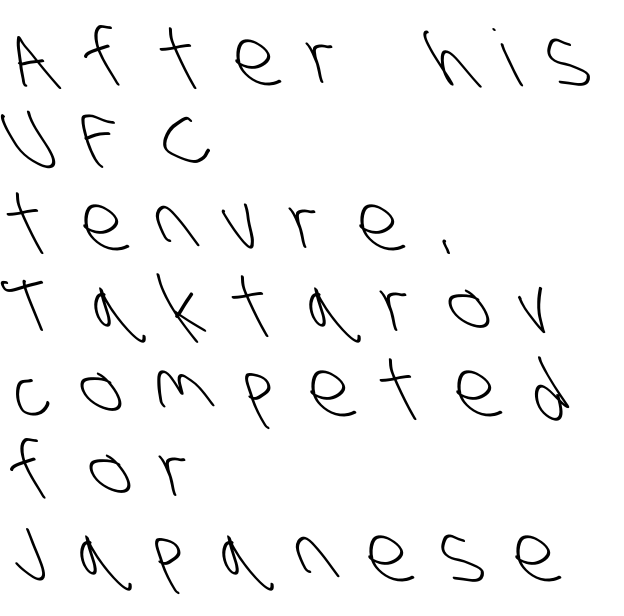
The image shows 78 px light, condensed sans-serif type; set left-aligned, tight line spacing (1.06x), unusually wide letter spacing (+0.42 em), not underlined; low stroke contrast and a large x-height.
